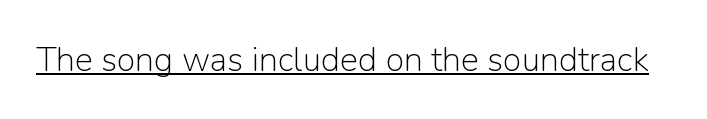
The weight would be labelled regular, book, light, or lighter still. Check the space under the baseline: a stroke is drawn there. Tracking here is standard; glyphs follow each other at the usual distance. The face used here is proportionally spaced, like ordinary book or web type. This rendering employs a face without finishing strokes, i.e., a sans-serif.
